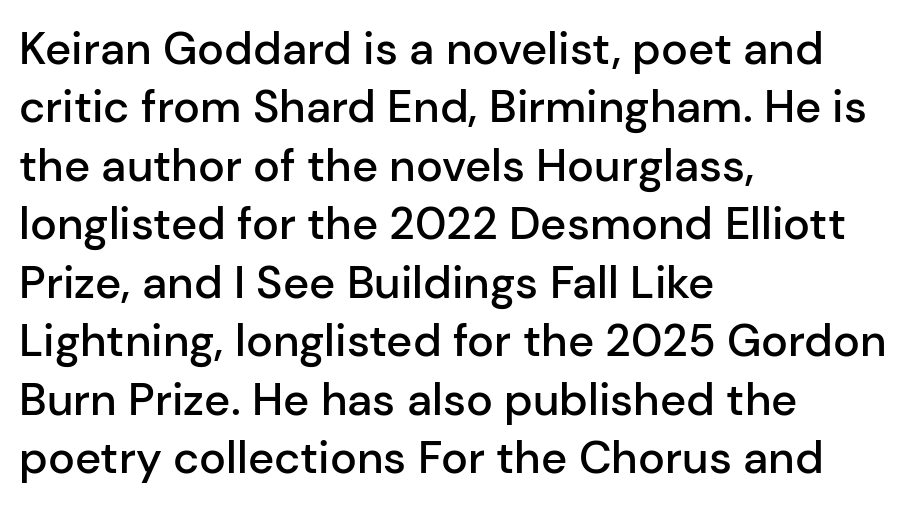
Q: Is the text bold? A: Semi-bold.
Q: Is the text italic (slanted)? A: No, it is upright.
Q: Is the typeface a serif or a sans-serif typeface? A: Sans-serif.
Q: Is the text underlined? A: No.
Q: How is the paragraph aligned? A: Left-aligned.
Q: Is the spacing between letters normal or unusually wide? A: Normal.
Q: Is the spacing between lines tight, normal or loose? A: Normal.
Q: Width (condensed, normal, or wide)? A: Normal.
Q: Stroke contrast? A: Low.
Q: x-height? A: Medium.
Q: Monospaced? A: No.
